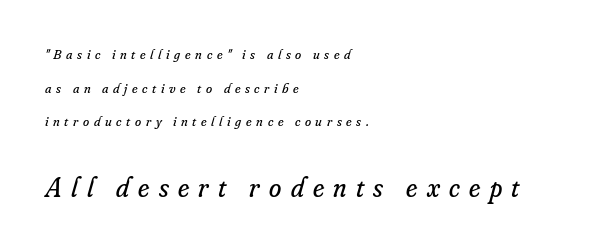
Is there much room between lines? Yes — plenty of vertical air separates them. The specimen omits any rule beneath the text block's lines. The block sitting lower on the canvas is the one with enlarged characters. Compared with ordinary roman type, these characters are visibly tilted.
